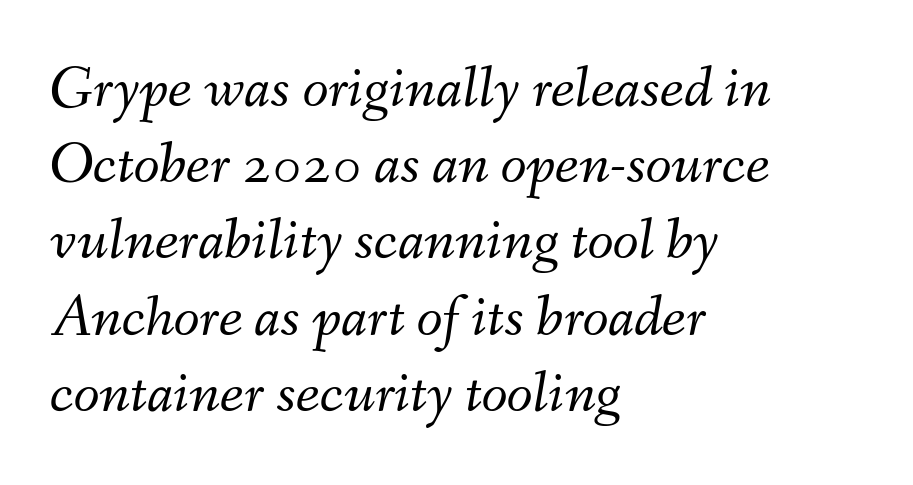
{"italic": "yes", "lean": "right", "slant_degrees": 9, "bold": "no", "weight": "light", "width": "normal", "stroke_contrast": "medium", "x_height": "small", "monospaced": "no", "underline": "no", "align": "left", "line_spacing": "normal", "line_spacing_ratio": 1.27, "letter_spacing": "normal", "letter_spacing_em": 0.0, "glyph_px": 60}
